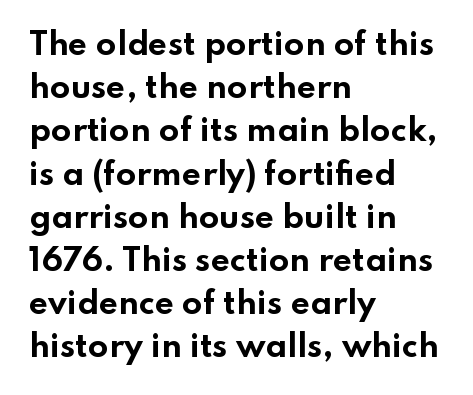
The image shows 30 px bold, wide sans-serif type, upright; set left-aligned, normal line spacing (1.44x), normal letter spacing, not underlined; low stroke contrast and a small x-height.
